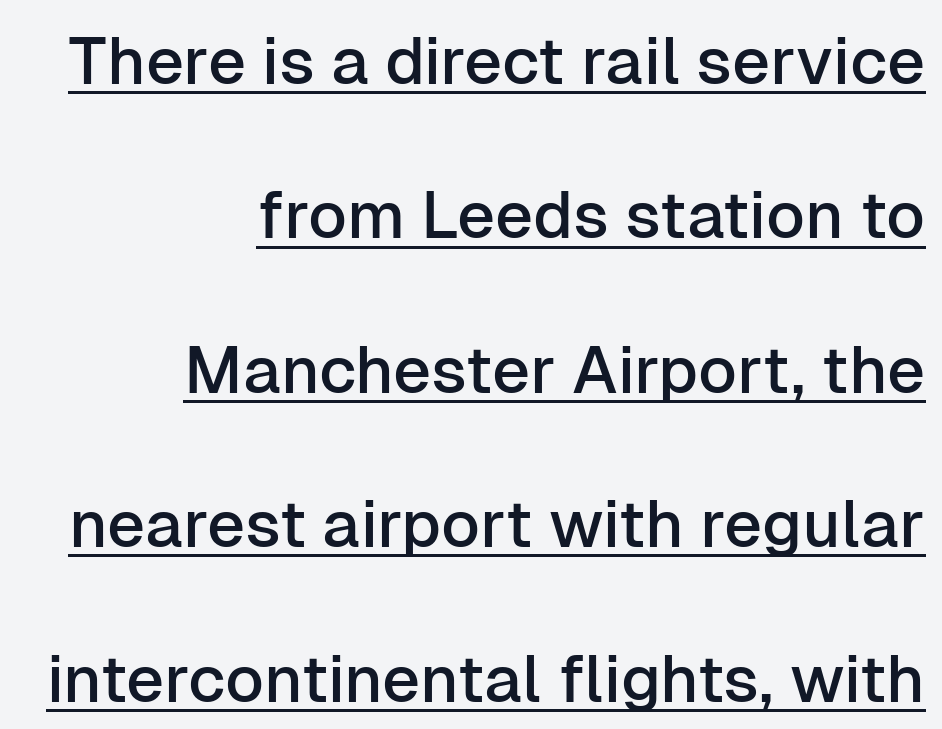
Q: Is the text italic (slanted)? A: No, it is upright.
Q: Is the typeface a serif or a sans-serif typeface? A: Sans-serif.
Q: Is the text underlined? A: Yes.
Q: How is the paragraph aligned? A: Right-aligned.
Q: Is the spacing between letters normal or unusually wide? A: Normal.
Q: Is the spacing between lines tight, normal or loose? A: Loose.
Q: Width (condensed, normal, or wide)? A: Normal.
Q: Stroke contrast? A: Low.
Q: x-height? A: Medium.
Q: Monospaced? A: No.
